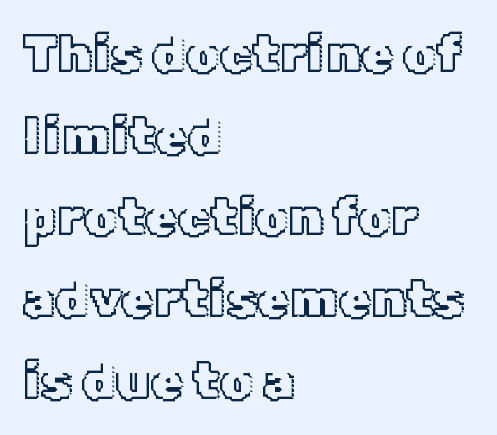
Is there much room between lines? A standard amount, neither cramped nor airy. It's the straight-up-and-down kind of type. Tracking here is standard; glyphs follow each other at the usual distance. Teacher's note: observe the even left margin — that is flush-left alignment. Clear beneath every line of the passage.
